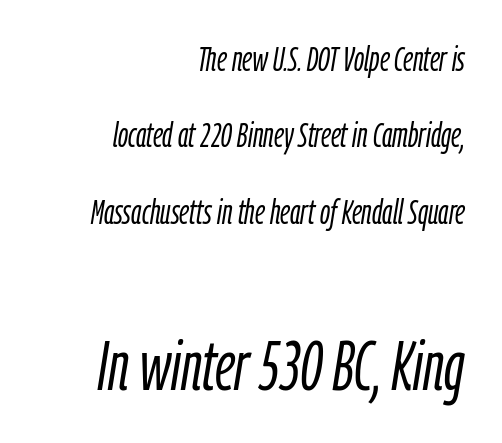
Q: Is the text bold? A: No.
Q: Is the text italic (slanted)? A: Yes, it leans right by about 9 degrees.
Q: Is the text underlined? A: No.
Q: How is the paragraph aligned? A: Right-aligned.
Q: Is the spacing between letters normal or unusually wide? A: Normal.
Q: Is the spacing between lines tight, normal or loose? A: Loose.
Q: Which block of text is set in a larger size, the first (top) or the second (bottom)? A: The second (bottom) one.
Q: Width (condensed, normal, or wide)? A: Condensed.
Q: Stroke contrast? A: Low.
Q: x-height? A: Medium.
Q: Monospaced? A: No.
